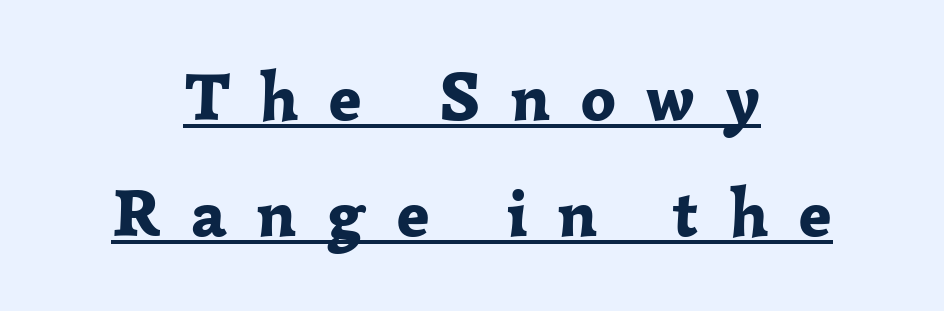
Examine the stroke ends and you'll spot serifs. A baseline rule has been typeset under these characters. These lines are centered, leaving both edges ragged. A full-strength bold gives these letters their thick strokes. Does the lettering tilt? It doesn't — this is upright.
